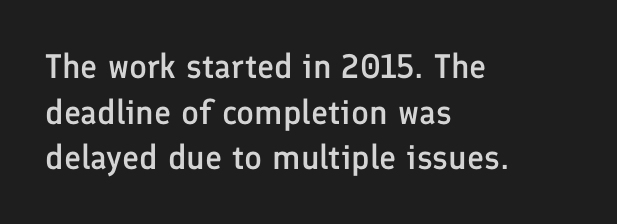
The image shows 34 px semibold sans-serif type, upright; set left-aligned, normal line spacing (1.34x), normal letter spacing, not underlined; low stroke contrast and a medium x-height.
